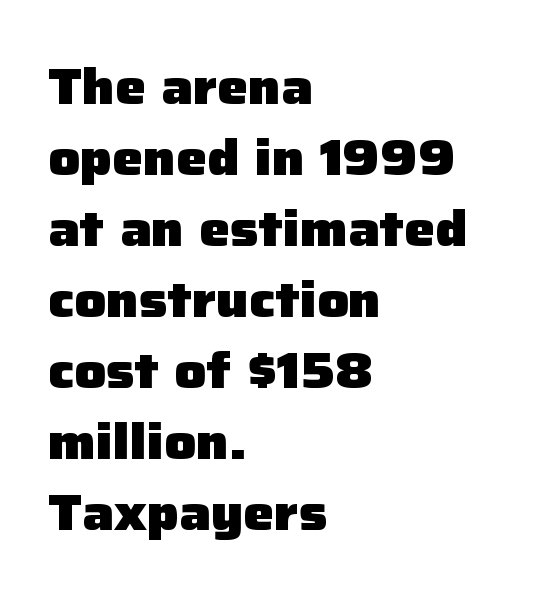
The passage shown is typeset with a sans-serif family. A typesetter would call this proportional, since set widths differ per character. Evenly set lines give the paragraph a standard silhouette. Anything drawn beneath the words? Only blank space.
